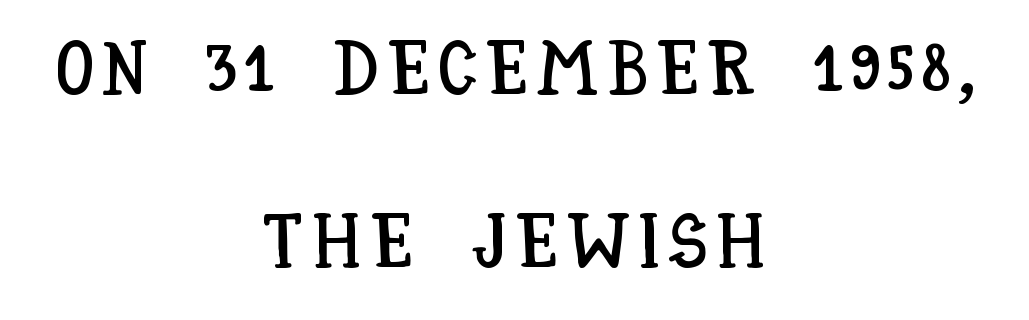
{"italic": "no", "width": "condensed", "stroke_contrast": "low", "x_height": "large", "monospaced": "no", "underline": "no", "align": "center", "line_spacing": "loose", "line_spacing_ratio": 2.27, "glyph_px": 76}
